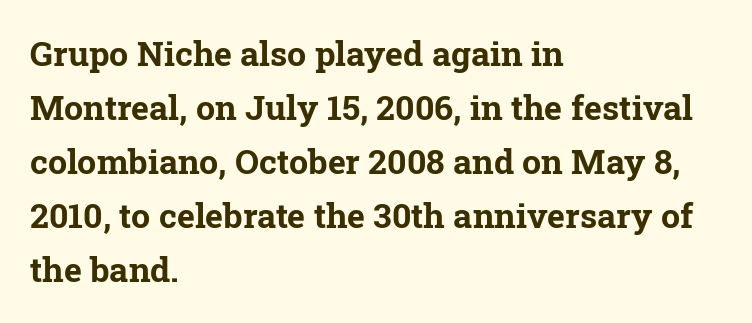
Posture: vertical. Notice how thick the strokes are: this is what a full bold looks like. Which margin do the lines hug? The left one — the right edge is uneven. Honestly, there is no underline to notice here at all. Vertical spacing — default.
